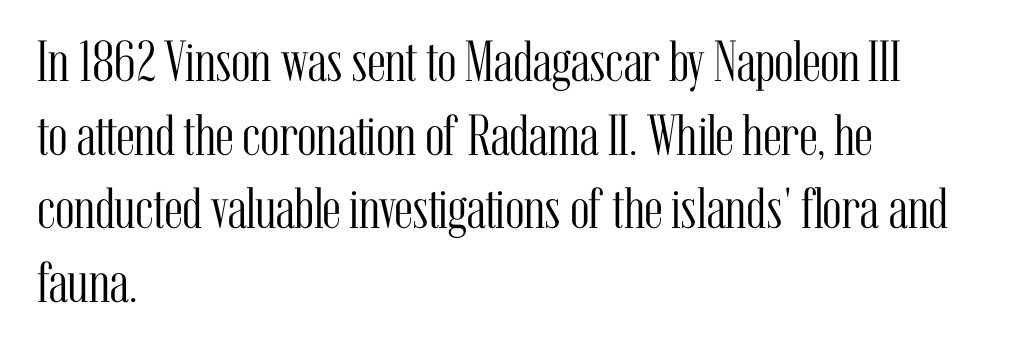
{"serif": "yes", "italic": "no", "bold": "no", "weight": "light", "width": "condensed", "stroke_contrast": "medium", "x_height": "medium", "monospaced": "no", "underline": "no", "align": "left", "line_spacing": "normal", "line_spacing_ratio": 1.27, "letter_spacing": "normal", "letter_spacing_em": 0.0, "glyph_px": 58}
